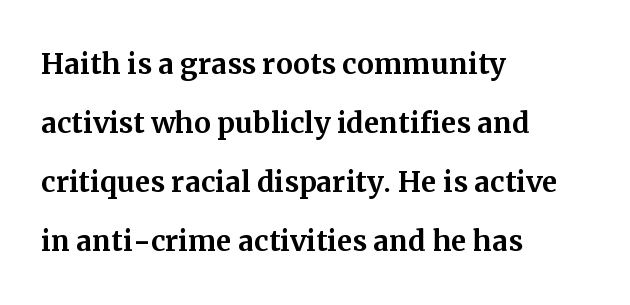
Q: Is the text italic (slanted)? A: No, it is upright.
Q: Is the typeface a serif or a sans-serif typeface? A: Serif.
Q: Is the text underlined? A: No.
Q: How is the paragraph aligned? A: Left-aligned.
Q: Is the spacing between letters normal or unusually wide? A: Normal.
Q: Is the spacing between lines tight, normal or loose? A: Normal.
Q: Width (condensed, normal, or wide)? A: Normal.
Q: Stroke contrast? A: Medium.
Q: x-height? A: Medium.
Q: Monospaced? A: No.
